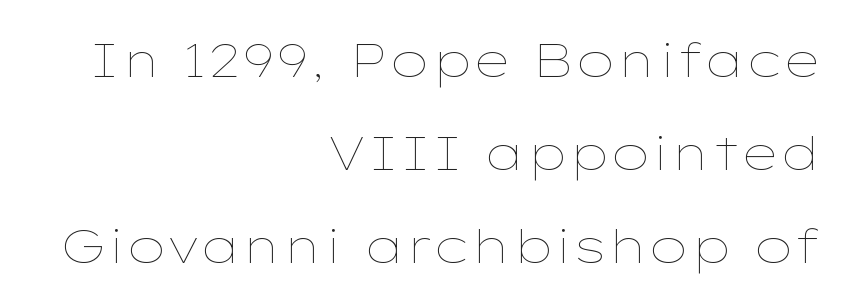
The weight would be labelled regular, book, light, or lighter still. Beneath every word, the page is bare. Quick note: not italic, upright. Reading down the block, your eye finds every line finishing at a fixed right position.
